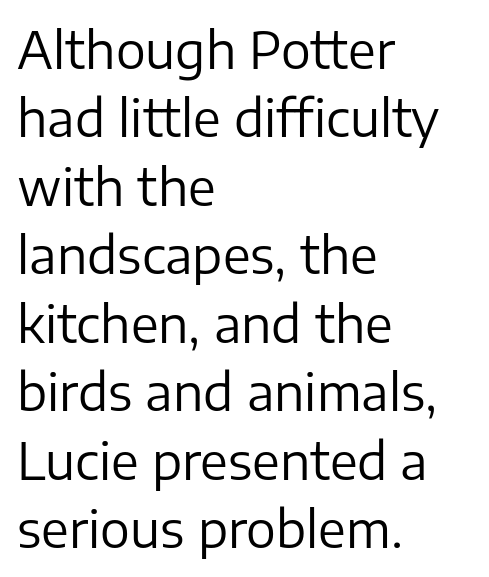
On a weight scale, this lands at 450 or below. Does the type have serifs? No, each stem ends abruptly. This sample is left-justified, so line endings fall wherever the words run out. The designer left line spacing at the default. Looks like regular typesetting: each glyph gets only the width it needs. Descender tails drop into unmarked territory.
